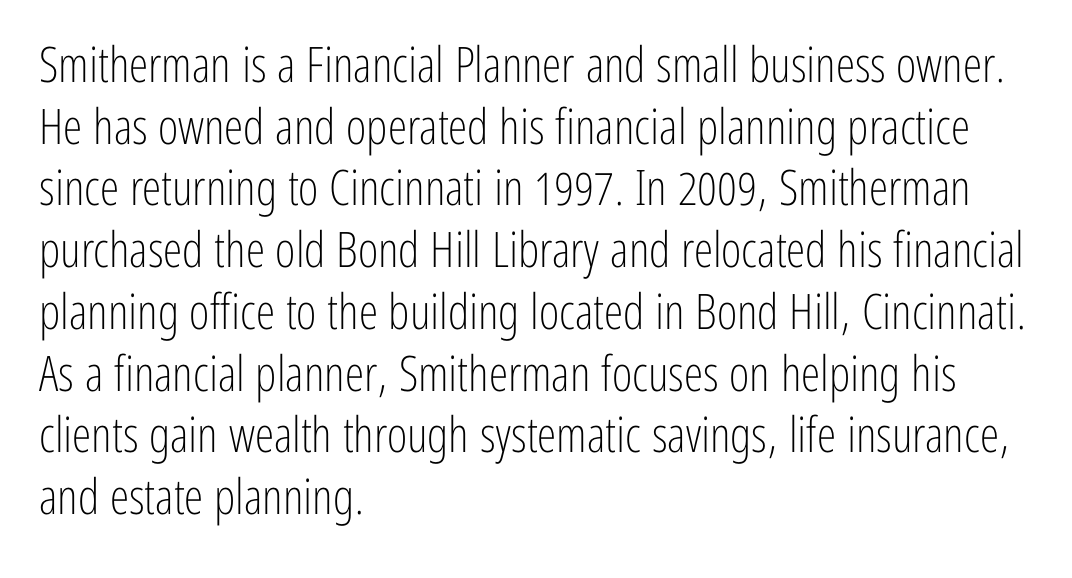
Q: Is the text bold? A: No.
Q: Is the text italic (slanted)? A: No, it is upright.
Q: Is the typeface a serif or a sans-serif typeface? A: Sans-serif.
Q: Is the text underlined? A: No.
Q: How is the paragraph aligned? A: Left-aligned.
Q: Is the spacing between letters normal or unusually wide? A: Normal.
Q: Is the spacing between lines tight, normal or loose? A: Normal.
Q: Width (condensed, normal, or wide)? A: Condensed.
Q: Stroke contrast? A: Low.
Q: x-height? A: Medium.
Q: Monospaced? A: No.
